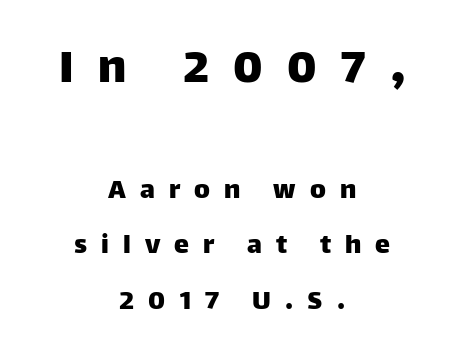
Q: Is the text italic (slanted)? A: No, it is upright.
Q: Is the typeface a serif or a sans-serif typeface? A: Sans-serif.
Q: Is the text underlined? A: No.
Q: How is the paragraph aligned? A: Centered.
Q: Is the spacing between letters normal or unusually wide? A: Unusually wide.
Q: Which block of text is set in a larger size, the first (top) or the second (bottom)? A: The first (top) one.
Q: Width (condensed, normal, or wide)? A: Normal.
Q: Stroke contrast? A: Low.
Q: x-height? A: Large.
Q: Monospaced? A: No.
